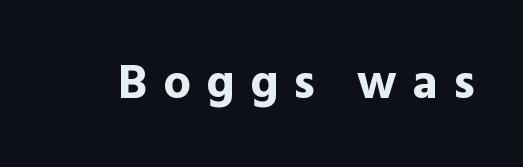
Q: Is the text bold? A: Yes.
Q: Is the text italic (slanted)? A: No, it is upright.
Q: Is the typeface a serif or a sans-serif typeface? A: Sans-serif.
Q: Is the text underlined? A: No.
Q: Is the spacing between letters normal or unusually wide? A: Unusually wide.
Q: Width (condensed, normal, or wide)? A: Normal.
Q: x-height? A: Medium.
Q: Monospaced? A: No.
